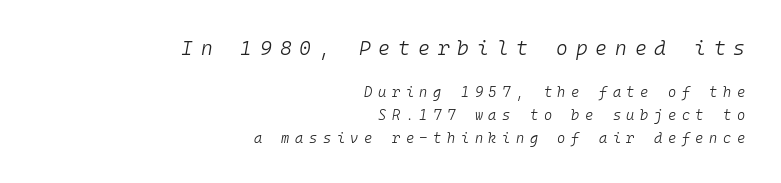
Size hierarchy here favors the leading block over the trailing one. The strokes carry an ordinary text weight at most. Descenders are the only things crossing below the line. The ragged edge is on the left, which tells us the setting is flush right. The font's italic variant was chosen for this text. Whoever set this chose a conventional vertical rhythm.
